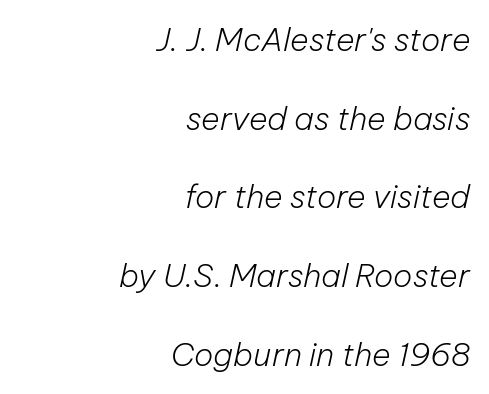
Italic: yes, the glyphs are oblique. Varying glyph widths throughout — classic text-font behaviour. The type is set solid horizontally, with unmodified tracking. Weight: in the light-to-regular range. The gap between lines stays unmarked.
